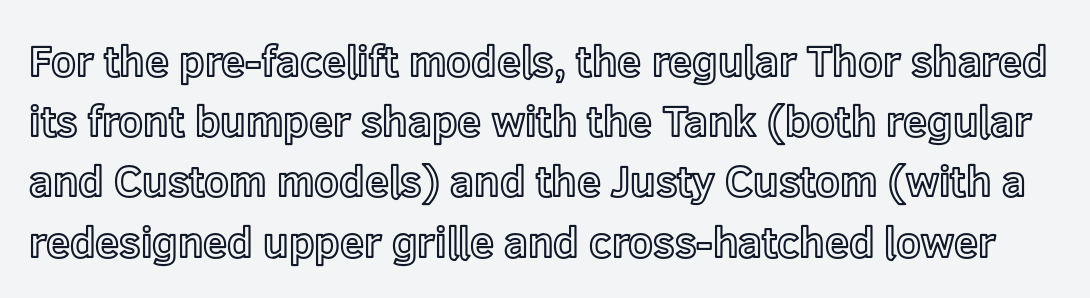
{"italic": "no", "width": "normal", "x_height": "medium", "monospaced": "no", "underline": "no", "line_spacing": "normal", "line_spacing_ratio": 1.4, "letter_spacing": "normal", "letter_spacing_em": 0.0, "glyph_px": 43}
